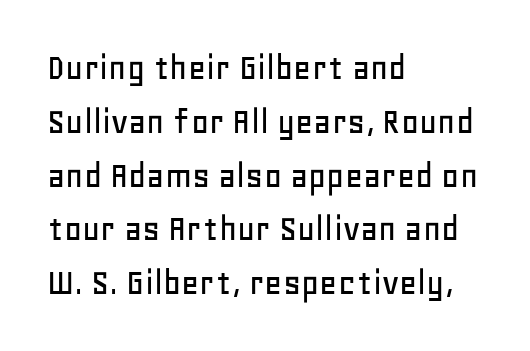
These lines are rendered in a variable-pitch font. Layout note: lines flush left. The rows are spaced the way most documents space them. The foot of each line stays bare and open. There is no visible air inserted between adjacent glyphs.
